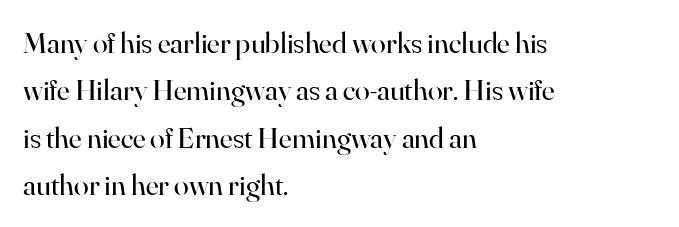
The font's upright variant was chosen for this text. There is no visible air inserted between adjacent glyphs. Where is the straight margin? On the left. The designer went with a serif here, giving each stem small feet.
